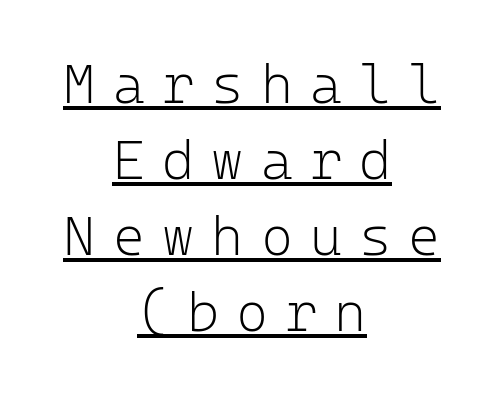
Type style note: lacks serifs. This sample has the even, mechanical cadence of fixed-width lettering. Weight class: somewhere from thin through regular. These lines were composed using upright roman letters.
